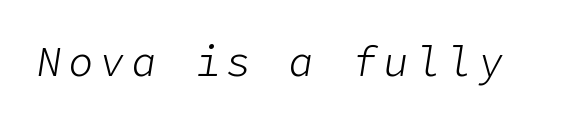
Think standard paragraph weight, or any step lighter than that. The space beneath each line is pristine and unruled. Italic: yes, the glyphs are oblique.
